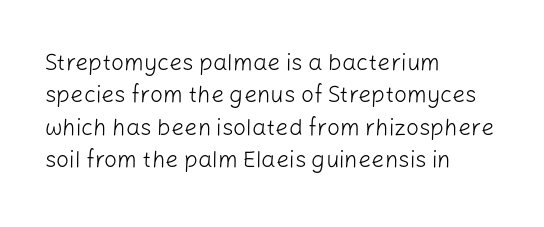
The tracking reads as untouched default to a designer's eye. Layout note: lines flush left. Students, observe: this is what conventionally led text looks like. Underline: absent.
